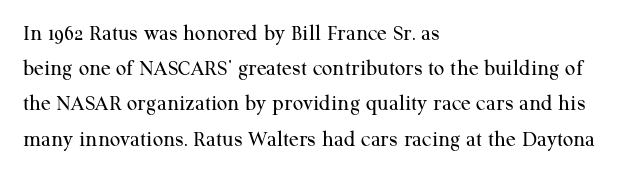
A typesetter would call this leading conventional body-copy spacing. Casual observation: everything's shoved over to the left. Counters stay open thanks to moderate or lighter strokes. The lettering stays uniformly vertical, giving the passage a roman look. No extra tracking has been applied to these lines. The gap between lines stays unmarked.
